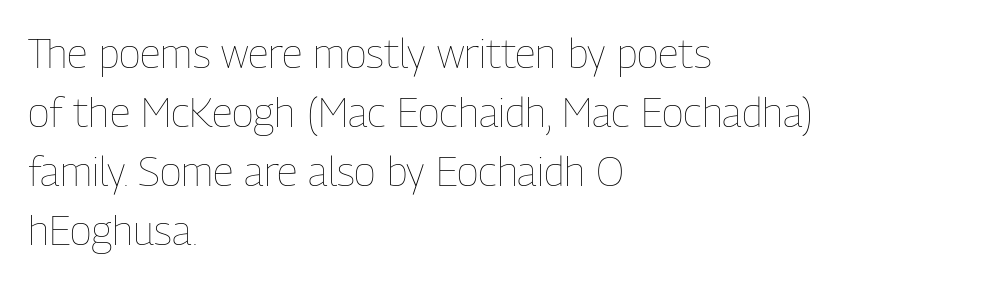
Successive baselines arrive at the customary interval. Characters remain perfectly vertical along every line. The letters advance in unequal steps, a hallmark of proportional type. The rag falls on the right side of this text block. Students, note that the glyphs here touch the page at normal intervals. Think standard paragraph weight, or any step lighter than that.
